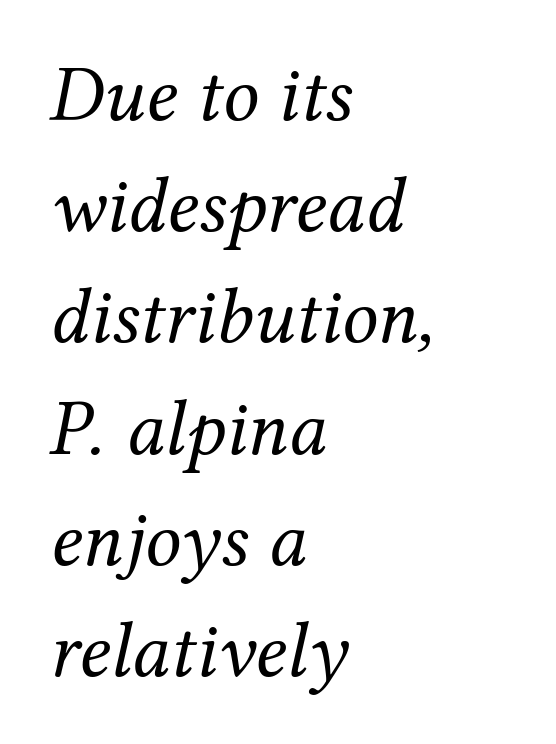
The image shows 80 px regular-weight serif type, italic (leaning right); set left-aligned, normal line spacing (1.39x), normal letter spacing, not underlined; medium stroke contrast and a medium x-height.
